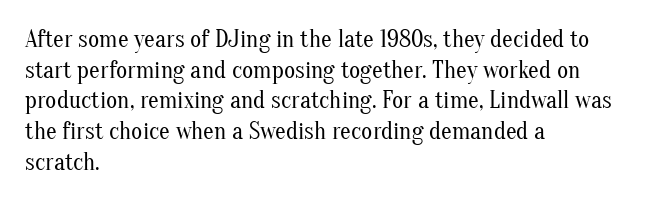
The image shows 24 px text type, upright; set left-aligned, normal line spacing (1.28x), normal letter spacing, not underlined.
